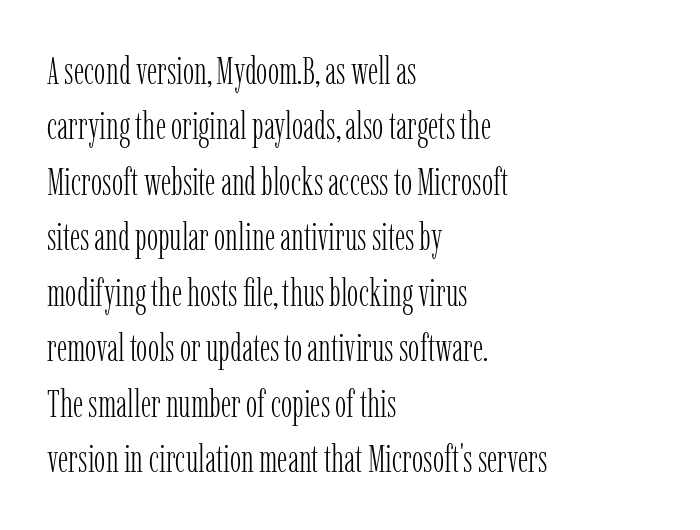
The image shows 38 px light, condensed serif type, upright; set left-aligned, normal line spacing (1.46x), normal letter spacing, not underlined; low stroke contrast and a medium x-height.
